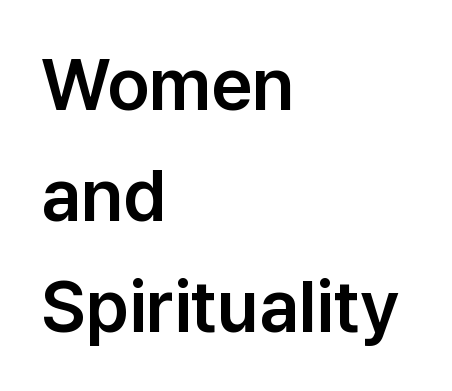
These lines were composed using upright roman letters. A normal amount of white space separates one row of letters from the next. This sample uses plain, unmodified letter spacing. Grotesque or geometric, the face here clearly has no serifs. The setting favours the left margin, as ordinary paragraphs usually do.
